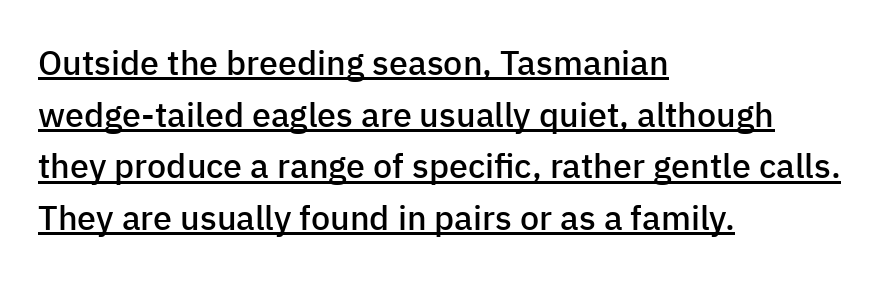
{"serif": "no", "italic": "no", "bold": "semi", "weight": "semibold", "width": "normal", "stroke_contrast": "low", "x_height": "medium", "monospaced": "no", "underline": "yes", "align": "left", "line_spacing": "normal", "line_spacing_ratio": 1.52, "letter_spacing": "normal", "letter_spacing_em": 0.0, "glyph_px": 34}
